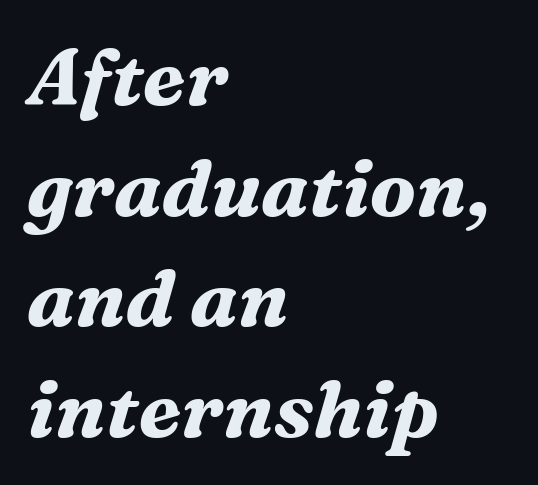
The image shows 79 px bold serif type, italic (leaning right); set left-aligned, normal line spacing (1.4x), normal letter spacing, not underlined; medium stroke contrast and a medium x-height.
